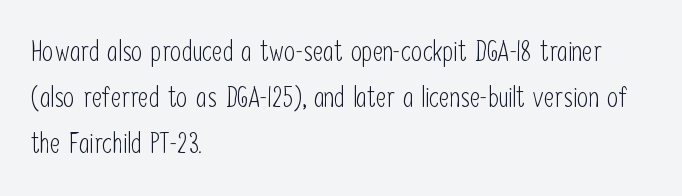
The lettering holds an erect, upright posture throughout. Has an underline been added? It has not. The type family on display is of the sans-serif kind. Caption: multi-line text, flush left, ragged right. Proportional: the letters do not fall into vertical columns.
